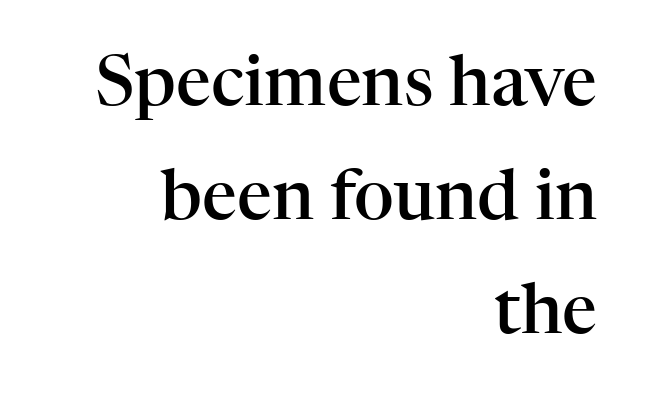
{"serif": "yes", "italic": "no", "bold": "semi", "weight": "semibold", "width": "normal", "stroke_contrast": "high", "x_height": "medium", "monospaced": "no", "underline": "no", "align": "right", "line_spacing": "normal", "line_spacing_ratio": 1.65, "letter_spacing": "normal", "letter_spacing_em": 0.0, "glyph_px": 69}
